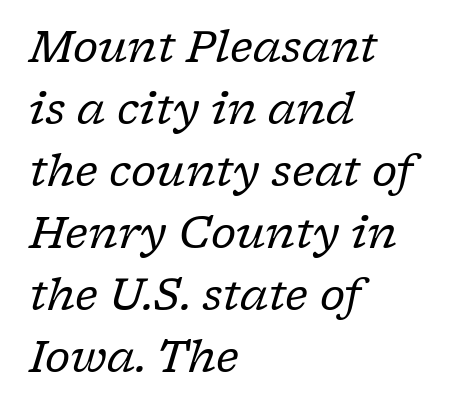
Font category for this specimen: serif. You could not count columns in this text — the font is proportionally spaced. Stems here are at most as thick as an everyday book face. The rendering keeps characters at their native spacing. The gap between lines stays unmarked. The typesetter chose a ragged-right arrangement here.
